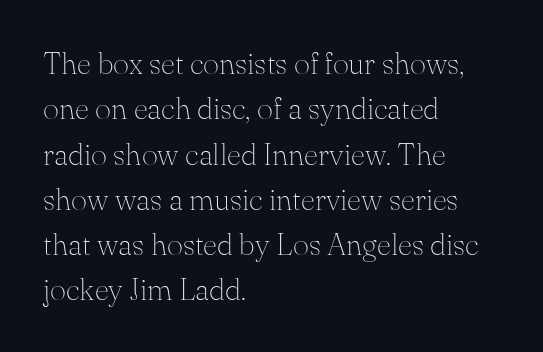
Q: Is the text bold? A: No.
Q: Is the text italic (slanted)? A: No, it is upright.
Q: Is the typeface a serif or a sans-serif typeface? A: Serif.
Q: Is the text underlined? A: No.
Q: How is the paragraph aligned? A: Left-aligned.
Q: Is the spacing between letters normal or unusually wide? A: Normal.
Q: Is the spacing between lines tight, normal or loose? A: Normal.
Q: Width (condensed, normal, or wide)? A: Normal.
Q: Stroke contrast? A: Medium.
Q: x-height? A: Small.
Q: Monospaced? A: No.
